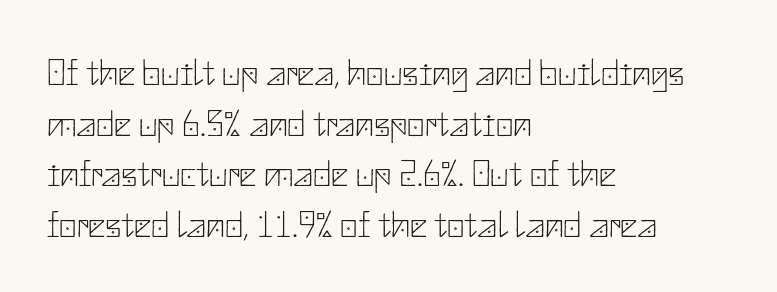
Between one letter and the next there's only the usual sliver of space. Vertical spacing — default. Every character sits straight up, as roman type does. Casual observation: everything's shoved over to the left. Ink coverage per letter is moderate at most. Plain, unruled lines of type.
